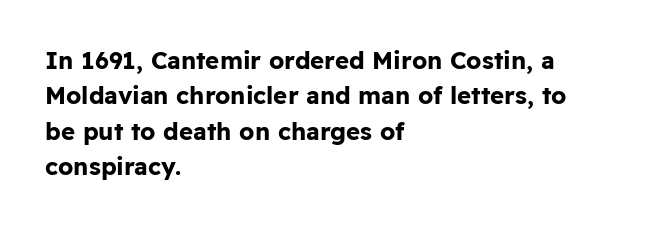
{"italic": "no", "bold": "yes", "underline": "no", "align": "left", "line_spacing": "normal", "line_spacing_ratio": 1.47, "letter_spacing": "normal", "letter_spacing_em": 0.0, "glyph_px": 24}
